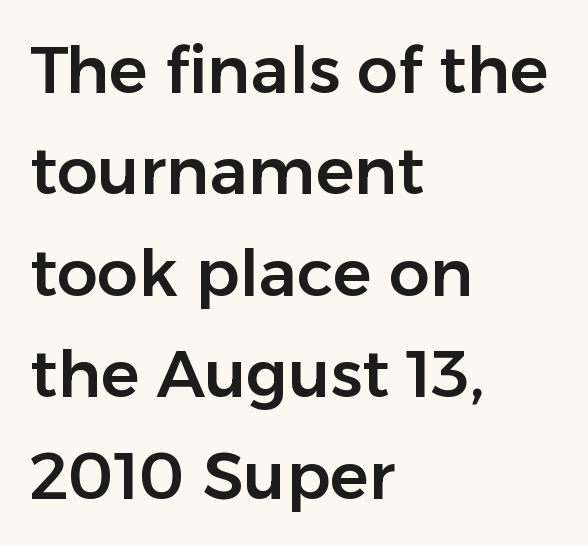
{"serif": "no", "italic": "no", "width": "normal", "stroke_contrast": "low", "x_height": "medium", "monospaced": "no", "underline": "no", "align": "left", "line_spacing": "normal", "line_spacing_ratio": 1.56, "letter_spacing": "normal", "letter_spacing_em": 0.0, "glyph_px": 65}
